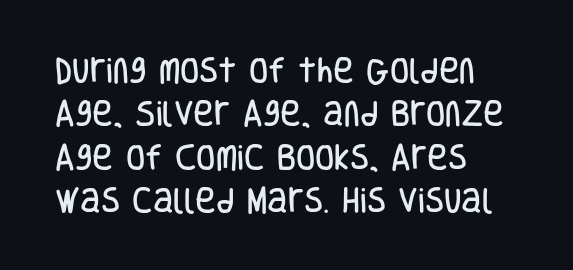
The image shows 28 px condensed sans-serif type, upright; set left-aligned, normal line spacing (1.55x), normal letter spacing, not underlined; low stroke contrast and a large x-height.
